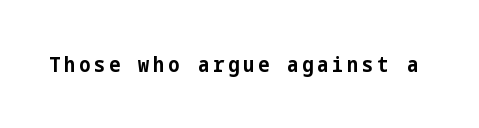
Pretty heavy lettering here — definitely bold. The passage shown is not underscored anywhere. Do the letters lean? They stand straight.
